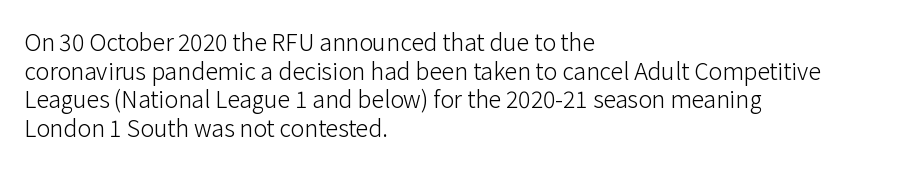
{"italic": "no", "bold": "no", "underline": "no", "align": "left", "line_spacing": "normal", "line_spacing_ratio": 1.25, "letter_spacing": "normal", "letter_spacing_em": 0.0, "glyph_px": 23}
